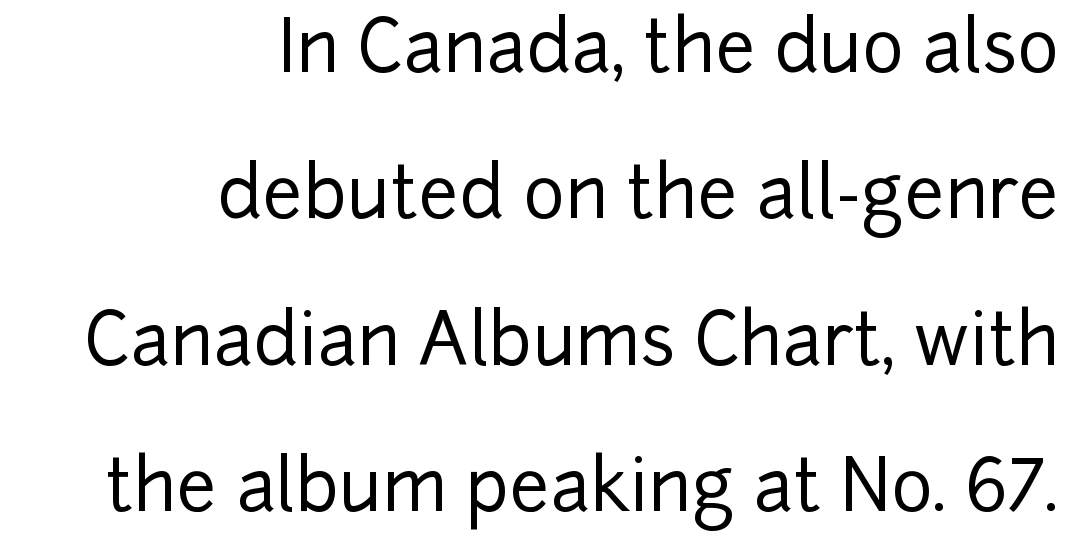
You could not count columns in this text — the font is proportionally spaced. The setting favours the right margin, as signatures and pull-quotes sometimes do. Tracking value appears to be zero — textbook default spacing. The gap between lines stays unmarked. Letterform terminals end flat and unadorned throughout the passage.
